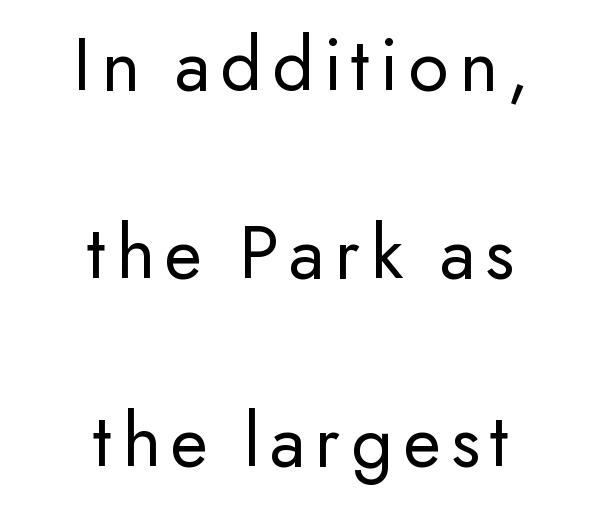
{"serif": "no", "italic": "no", "bold": "no", "weight": "regular", "width": "normal", "stroke_contrast": "low", "x_height": "small", "monospaced": "no", "underline": "no", "align": "center", "line_spacing": "loose", "line_spacing_ratio": 2.41, "glyph_px": 78}
